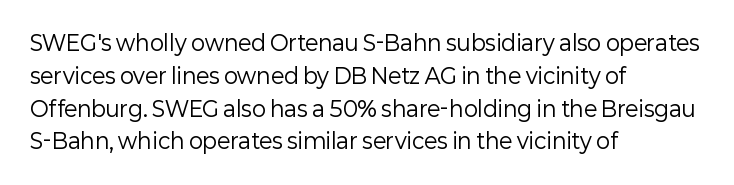
The image shows 21 px text type, upright; set left-aligned, normal line spacing (1.56x), normal letter spacing, not underlined.
